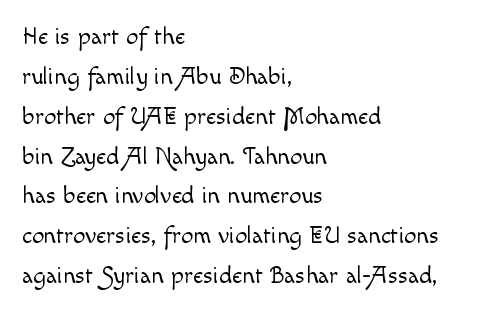
The image shows 24 px text type, upright; set left-aligned, normal line spacing (1.66x), normal letter spacing, not underlined.
